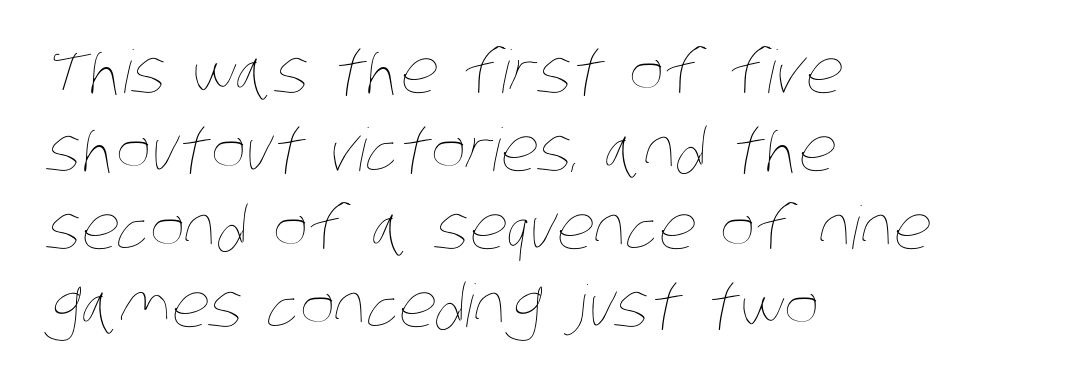
The rendering uses natural spacing where letterforms have individual widths. The typeface has the unassuming heft of standard copy or less. The letterforms sit shoulder to shoulder at normal distance. A typesetter would call this leading conventional body-copy spacing. Decoration check: the copy has no underline.
